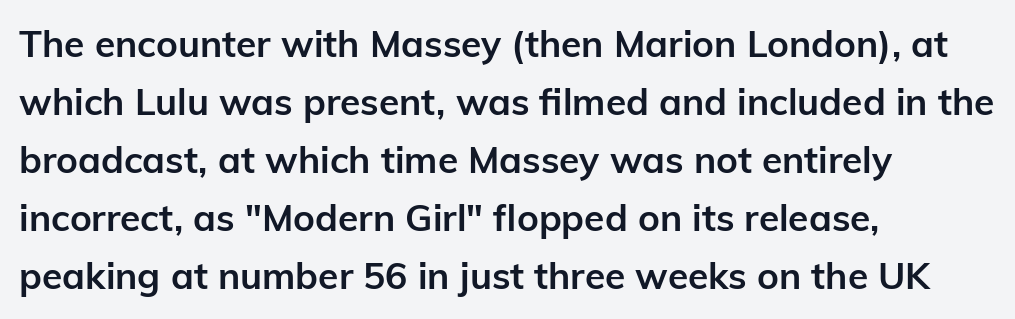
The axis of the letterforms is exactly vertical. This sample keeps an unexceptional amount of space between lines. Varying glyph widths throughout — classic text-font behaviour. The glyphs are unaccompanied by any horizontal stroke below them. Each word holds together tightly as a unit, with standard inter-letter gaps.
